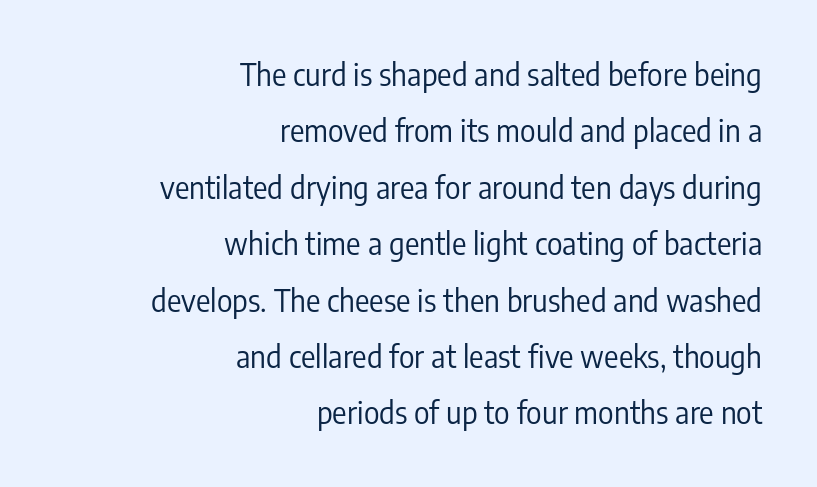
No word sits above an underline. Is the block centered? No — it sits flush against the right margin. The line texture is even and compact thanks to regular tracking. Character widths vary here, with narrow letters taking less room than wide ones. The characters are drawn with everyday or finer stroke widths. Italic: no, the glyphs are upright roman.
